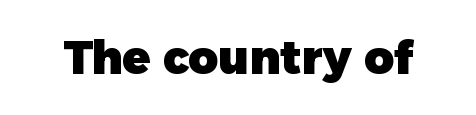
Q: Is the text bold? A: Yes.
Q: Is the text italic (slanted)? A: No, it is upright.
Q: Is the typeface a serif or a sans-serif typeface? A: Sans-serif.
Q: Is the text underlined? A: No.
Q: Is the spacing between letters normal or unusually wide? A: Normal.
Q: Width (condensed, normal, or wide)? A: Normal.
Q: Stroke contrast? A: Low.
Q: x-height? A: Medium.
Q: Monospaced? A: No.
